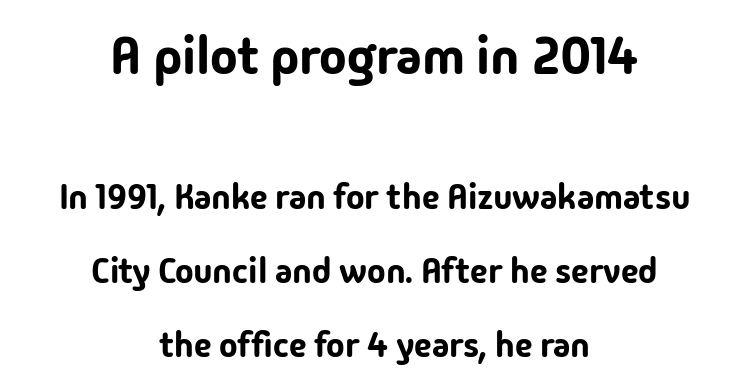
In CSS terms this would be text-align: center. Between one letter and the next there's only the usual sliver of space. Descenders are the only things crossing below the line. The face used here is proportionally spaced, like ordinary book or web type.
